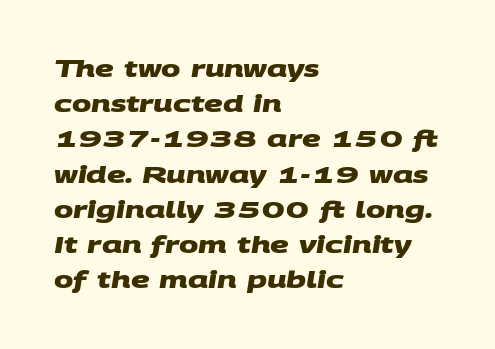
The image shows 23 px bold type; set left-aligned, normal line spacing (1.53x), normal letter spacing, not underlined.
